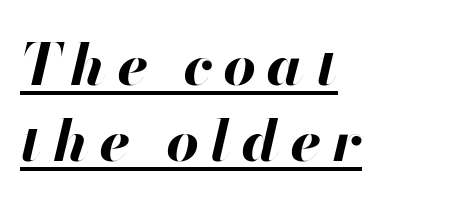
Q: Is the text bold? A: Yes.
Q: Is the text italic (slanted)? A: Yes, it leans right by about 13 degrees.
Q: Is the text underlined? A: Yes.
Q: How is the paragraph aligned? A: Left-aligned.
Q: Is the spacing between letters normal or unusually wide? A: Unusually wide.
Q: Is the spacing between lines tight, normal or loose? A: Normal.
Q: Width (condensed, normal, or wide)? A: Normal.
Q: Stroke contrast? A: High.
Q: x-height? A: Small.
Q: Monospaced? A: No.
